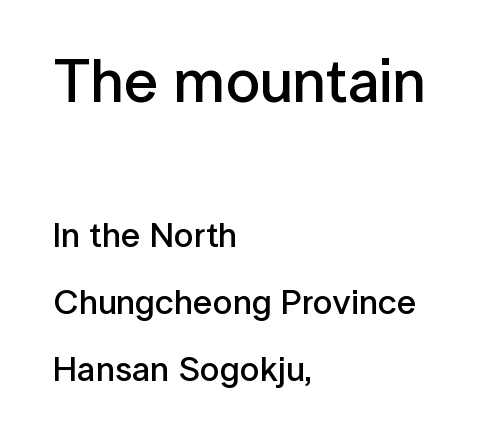
{"serif": "no", "italic": "no", "bold": "semi", "weight": "semibold", "width": "normal", "stroke_contrast": "low", "x_height": "medium", "monospaced": "no", "underline": "no", "align": "left", "line_spacing": "loose", "line_spacing_ratio": 1.92, "letter_spacing": "normal", "letter_spacing_em": 0.0, "larger_block": "first", "size_ratio": 1.74, "glyph_px": 61}
